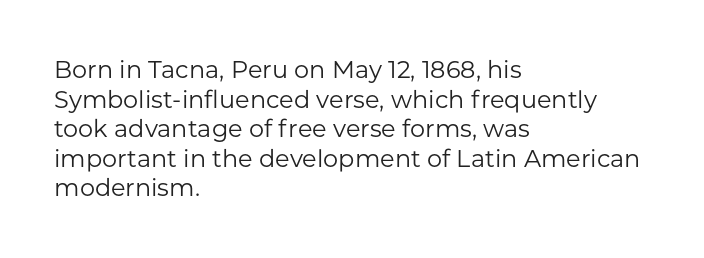
Words appear dense and cohesive because spacing is normal. Stem width sits at or under what a default text font uses. Honestly, there is no underline to notice here at all. The lettering stays uniformly vertical, giving the passage a roman look.
